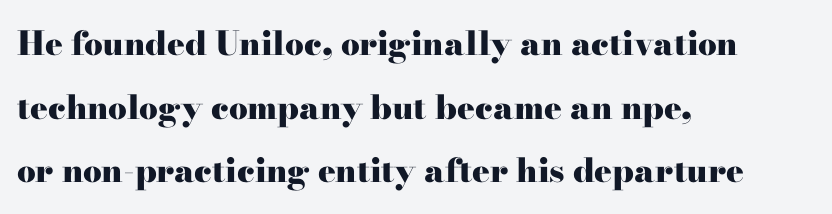
Whoever set this chose breathing room over compactness in the vertical rhythm. Letter spacing: default. This rendering features lettering with no underline. You can tell it's not italic because the verticals are truly vertical. Old-style or modern, the face here clearly has serifs.
